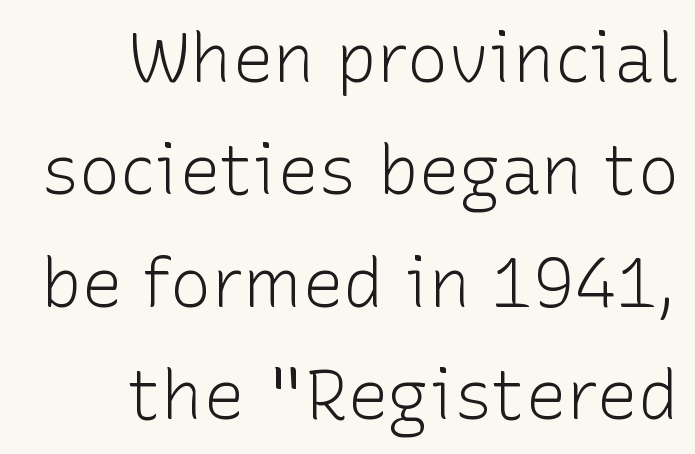
{"serif": "no", "italic": "no", "bold": "no", "weight": "light", "width": "normal", "stroke_contrast": "low", "x_height": "medium", "monospaced": "no", "underline": "no", "align": "right", "line_spacing": "normal", "line_spacing_ratio": 1.63, "letter_spacing": "normal", "letter_spacing_em": 0.0, "glyph_px": 69}
